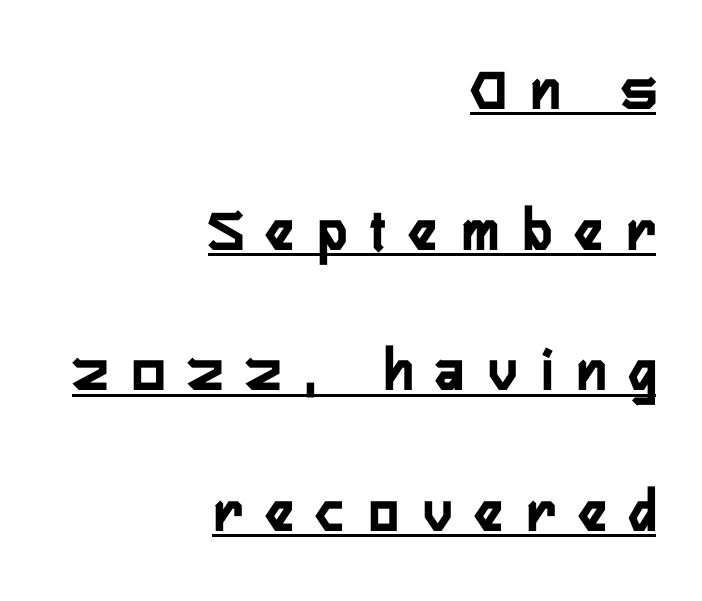
The image shows 62 px condensed sans-serif type, upright; set right-aligned, loose line spacing (2.27x), unusually wide letter spacing (+0.39 em), underlined; low stroke contrast and a medium x-height.
